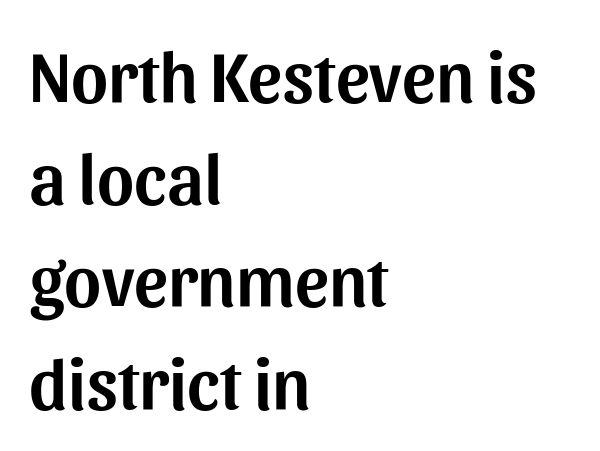
Q: Is the text italic (slanted)? A: No, it is upright.
Q: Is the typeface a serif or a sans-serif typeface? A: Sans-serif.
Q: Is the text underlined? A: No.
Q: How is the paragraph aligned? A: Left-aligned.
Q: Is the spacing between letters normal or unusually wide? A: Normal.
Q: Is the spacing between lines tight, normal or loose? A: Normal.
Q: Width (condensed, normal, or wide)? A: Normal.
Q: Stroke contrast? A: Medium.
Q: x-height? A: Medium.
Q: Monospaced? A: No.
